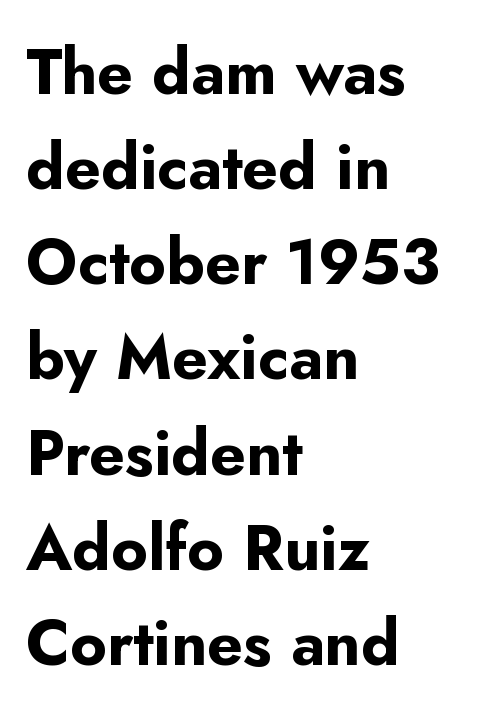
The compositor pushed each line to the left boundary. Spacing verdict: proportional, widths tailored to each character. Letterform terminals end flat and unadorned throughout the passage. Honestly, the letter spacing is just normal — you wouldn't notice it. Students, observe: this is what conventionally led text looks like. Only glyphs here, with clear space below each row.
